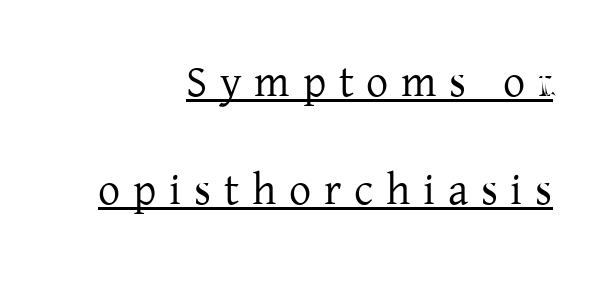
{"serif": "yes", "italic": "no", "bold": "no", "weight": "regular", "width": "normal", "stroke_contrast": "low", "x_height": "medium", "monospaced": "no", "underline": "yes", "align": "right", "line_spacing": "loose", "line_spacing_ratio": 2.45, "letter_spacing": "wide", "letter_spacing_em": 0.29, "glyph_px": 44}
